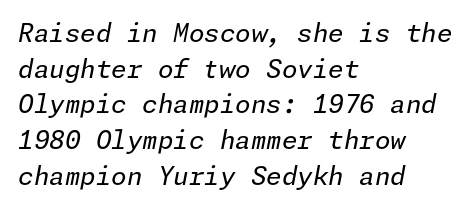
The image shows 25 px text type, italic (leaning right); set left-aligned, normal line spacing (1.43x), normal letter spacing, not underlined.
